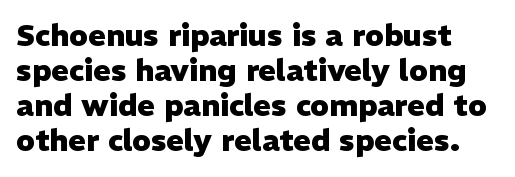
Q: Is the text bold? A: Yes.
Q: Is the text italic (slanted)? A: No, it is upright.
Q: Is the typeface a serif or a sans-serif typeface? A: Sans-serif.
Q: Is the text underlined? A: No.
Q: Is the spacing between letters normal or unusually wide? A: Normal.
Q: Width (condensed, normal, or wide)? A: Normal.
Q: Stroke contrast? A: Low.
Q: x-height? A: Medium.
Q: Monospaced? A: No.
